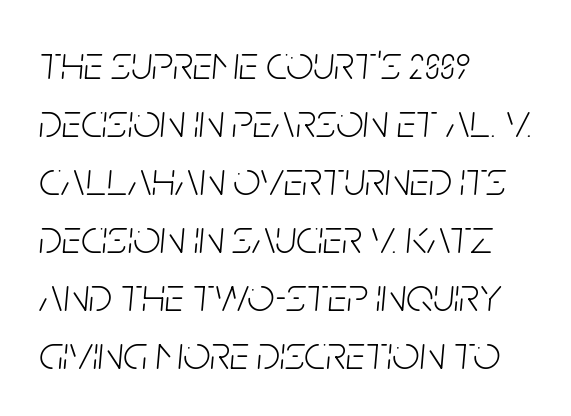
The rendering uses natural spacing where letterforms have individual widths. Visually the block forms a straight wall on the left and a jagged coastline on the right. In terms of letterspacing, this is plain default setting. The passage shown leans; its letterforms are oblique. The gap between lines stays unmarked. No heavy texture on the line: the type isn't bold.
